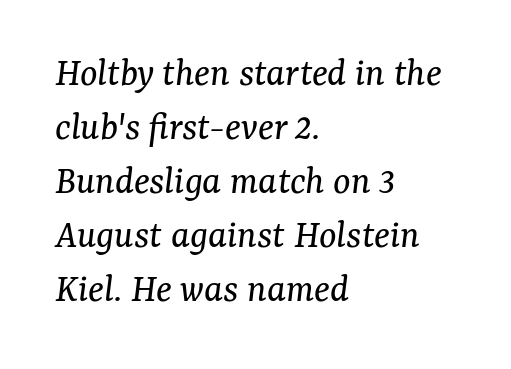
{"serif": "yes", "italic": "yes", "lean": "right", "slant_degrees": 7, "bold": "no", "weight": "regular", "width": "normal", "stroke_contrast": "medium", "x_height": "medium", "monospaced": "no", "underline": "no", "align": "left", "line_spacing": "normal", "line_spacing_ratio": 1.32, "letter_spacing": "normal", "letter_spacing_em": 0.0, "glyph_px": 41}
